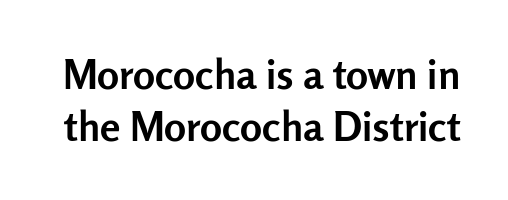
The image shows 41 px semibold sans-serif type, upright; set normal line spacing (1.28x), normal letter spacing, not underlined; low stroke contrast and a medium x-height.
